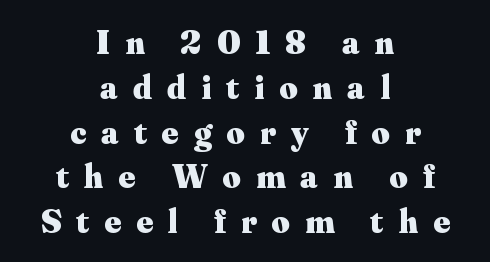
Q: Is the text bold? A: Yes.
Q: Is the text italic (slanted)? A: No, it is upright.
Q: Is the typeface a serif or a sans-serif typeface? A: Serif.
Q: Is the text underlined? A: No.
Q: How is the paragraph aligned? A: Centered.
Q: Is the spacing between letters normal or unusually wide? A: Unusually wide.
Q: Is the spacing between lines tight, normal or loose? A: Normal.
Q: Width (condensed, normal, or wide)? A: Normal.
Q: Stroke contrast? A: Medium.
Q: x-height? A: Small.
Q: Monospaced? A: No.
